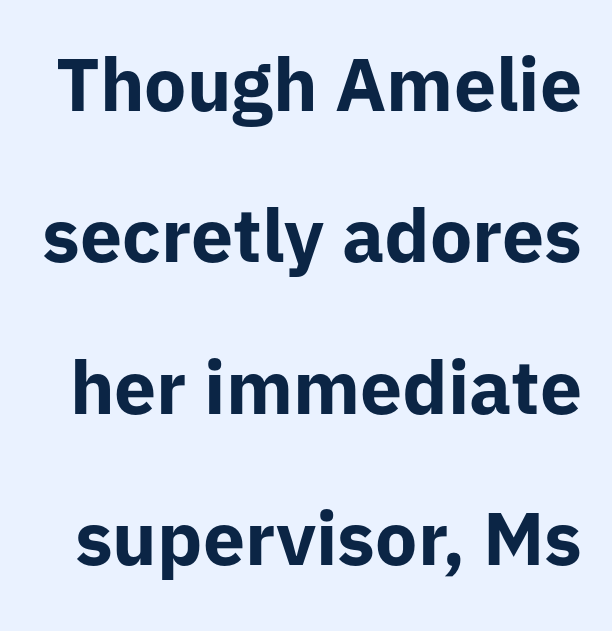
{"serif": "no", "italic": "no", "bold": "yes", "weight": "bold", "width": "normal", "stroke_contrast": "low", "x_height": "medium", "monospaced": "no", "underline": "no", "line_spacing": "loose", "line_spacing_ratio": 2.02, "letter_spacing": "normal", "letter_spacing_em": 0.0, "glyph_px": 75}
